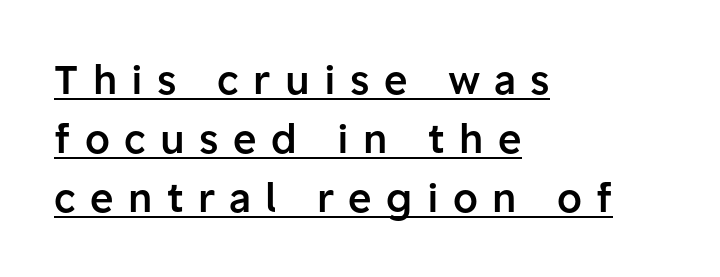
The axis of the letterforms is exactly vertical. Font category for this specimen: sans-serif. Left-aligned paragraph, ragged on the right. A typographer would call this underscored text.
